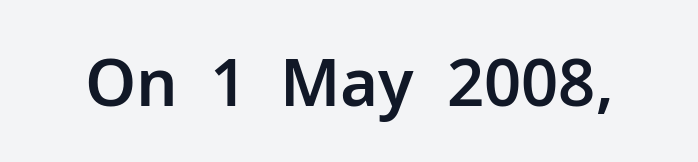
The image shows 65 px sans-serif type, upright; set normal letter spacing, not underlined; low stroke contrast and a medium x-height.
